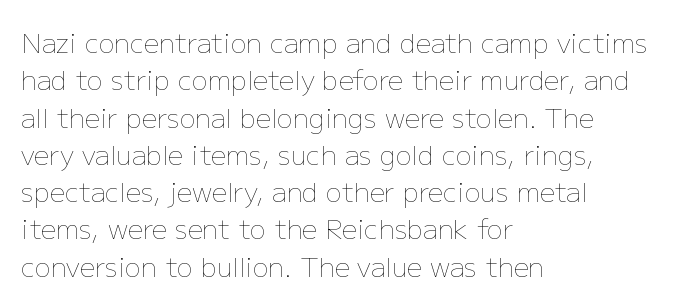
{"italic": "no", "bold": "no", "underline": "no", "align": "left", "line_spacing": "normal", "line_spacing_ratio": 1.38, "letter_spacing": "normal", "letter_spacing_em": 0.0, "glyph_px": 27}
